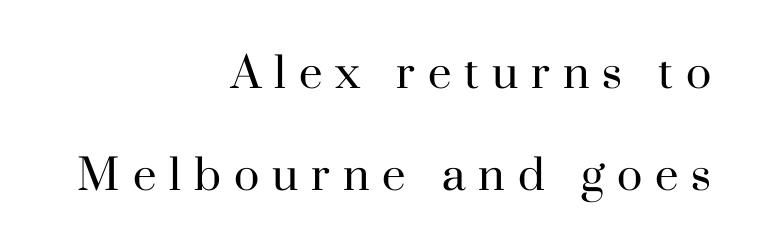
{"serif": "yes", "italic": "no", "bold": "no", "weight": "regular", "width": "normal", "stroke_contrast": "high", "x_height": "small", "monospaced": "no", "underline": "no", "align": "right", "line_spacing": "loose", "line_spacing_ratio": 2.43, "letter_spacing": "wide", "letter_spacing_em": 0.31, "glyph_px": 42}
